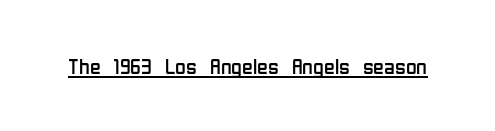
Does a line run under the words? Yes, clearly. Each word holds together tightly as a unit, with standard inter-letter gaps. When letters stand straight like this, we call the style roman or upright. Compared with a typical body face, this is equally light or lighter still.
